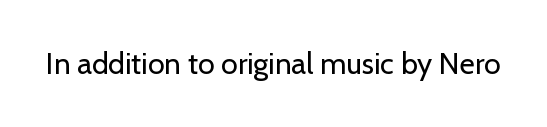
{"serif": "no", "italic": "no", "bold": "no", "weight": "regular", "width": "normal", "stroke_contrast": "low", "x_height": "medium", "monospaced": "no", "underline": "no", "letter_spacing": "normal", "letter_spacing_em": 0.0, "glyph_px": 30}
